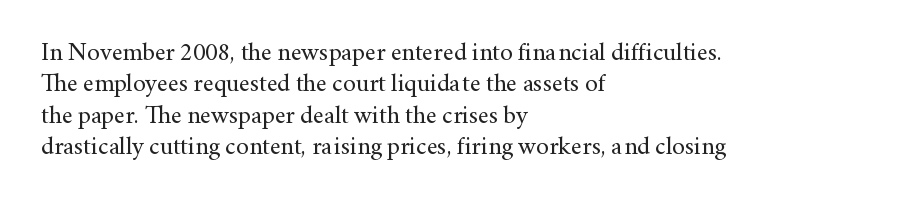
{"italic": "no", "bold": "no", "underline": "no", "align": "left", "line_spacing": "normal", "line_spacing_ratio": 1.26, "letter_spacing": "normal", "letter_spacing_em": 0.0, "glyph_px": 25}
